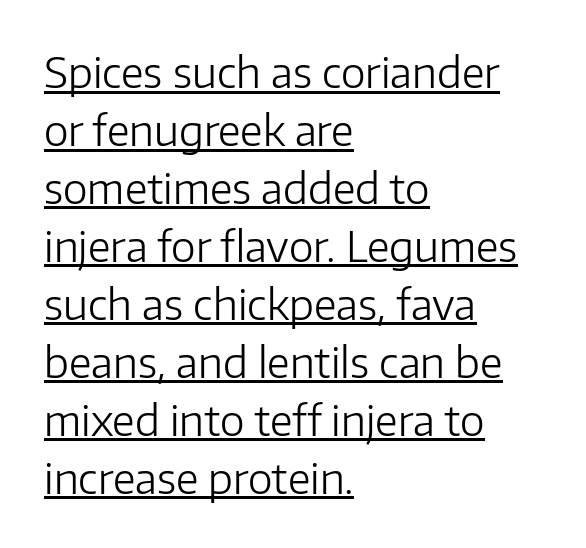
The image shows 42 px light sans-serif type, upright; set left-aligned, normal line spacing (1.38x), normal letter spacing, underlined; low stroke contrast and a medium x-height.
